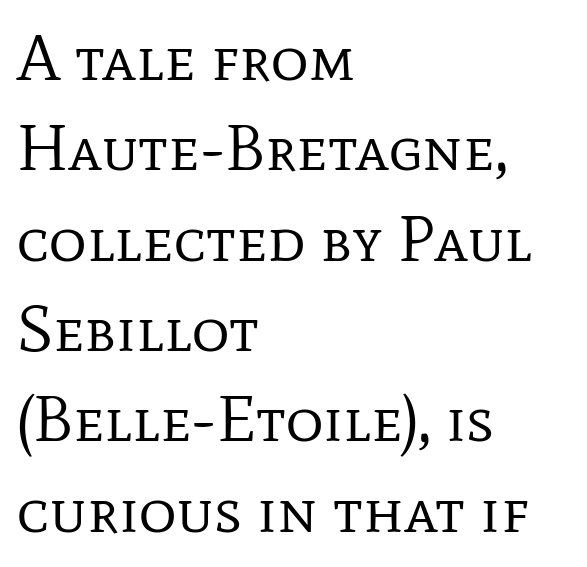
Alignment: flush left. Spacing between characters is what you'd get straight out of the box. Vertical stems look standard width or narrower in stroke. Each letter keeps its own natural width here, so spacing adapts to shape.
